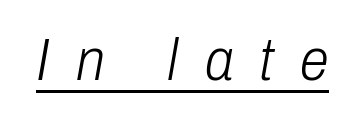
The image shows 59 px light, condensed type, italic (leaning right); set unusually wide letter spacing (+0.44 em), underlined; low stroke contrast and a medium x-height.
